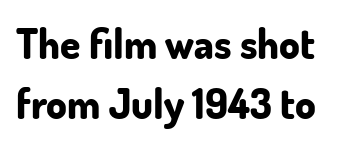
Q: Is the text bold? A: Yes.
Q: Is the text italic (slanted)? A: No, it is upright.
Q: Is the typeface a serif or a sans-serif typeface? A: Sans-serif.
Q: Is the text underlined? A: No.
Q: Is the spacing between letters normal or unusually wide? A: Normal.
Q: Is the spacing between lines tight, normal or loose? A: Normal.
Q: Width (condensed, normal, or wide)? A: Normal.
Q: Stroke contrast? A: Low.
Q: x-height? A: Small.
Q: Monospaced? A: No.
